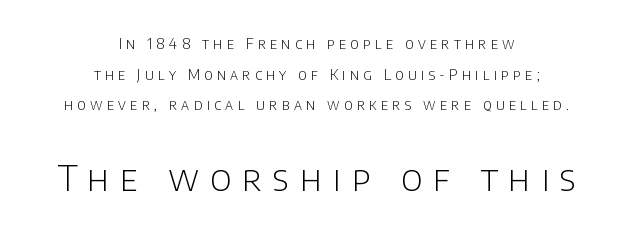
{"serif": "no", "italic": "no", "bold": "no", "weight": "light", "width": "normal", "stroke_contrast": "low", "x_height": "large", "monospaced": "no", "underline": "no", "align": "center", "line_spacing": "loose", "line_spacing_ratio": 2.18, "letter_spacing": "wide", "letter_spacing_em": 0.31, "larger_block": "second", "size_ratio": 2.5, "glyph_px": 35}
